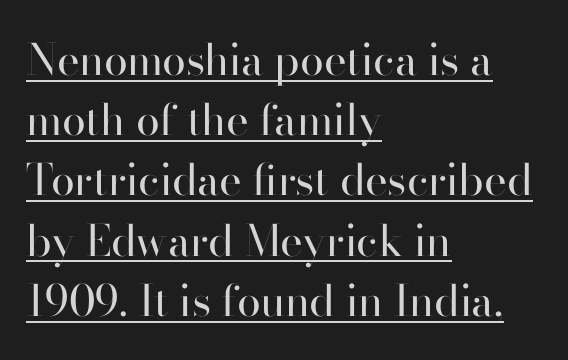
Tall strokes in this sample are plumb rather than angled. The font is comparable to plain body text, perhaps lighter. Horizontally, the lines are justified to the leading edge only. This sample uses a sans-serif face. The letters advance in unequal steps, a hallmark of proportional type.
